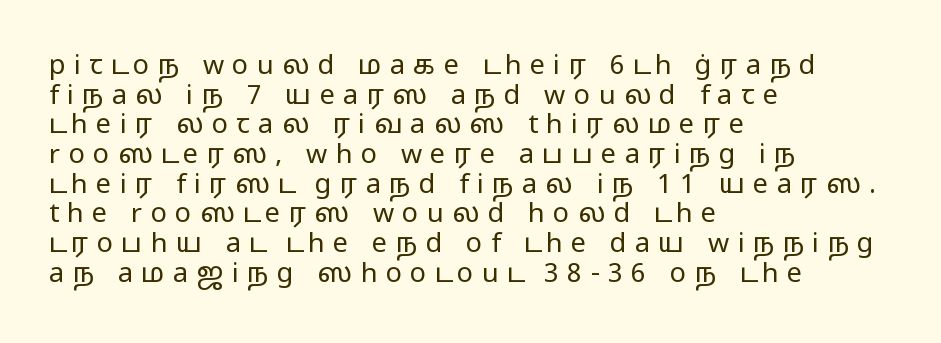
{"italic": "no", "bold": "no", "underline": "no", "align": "left", "line_spacing": "tight", "line_spacing_ratio": 1.1, "letter_spacing": "wide", "letter_spacing_em": 0.31, "glyph_px": 27}
